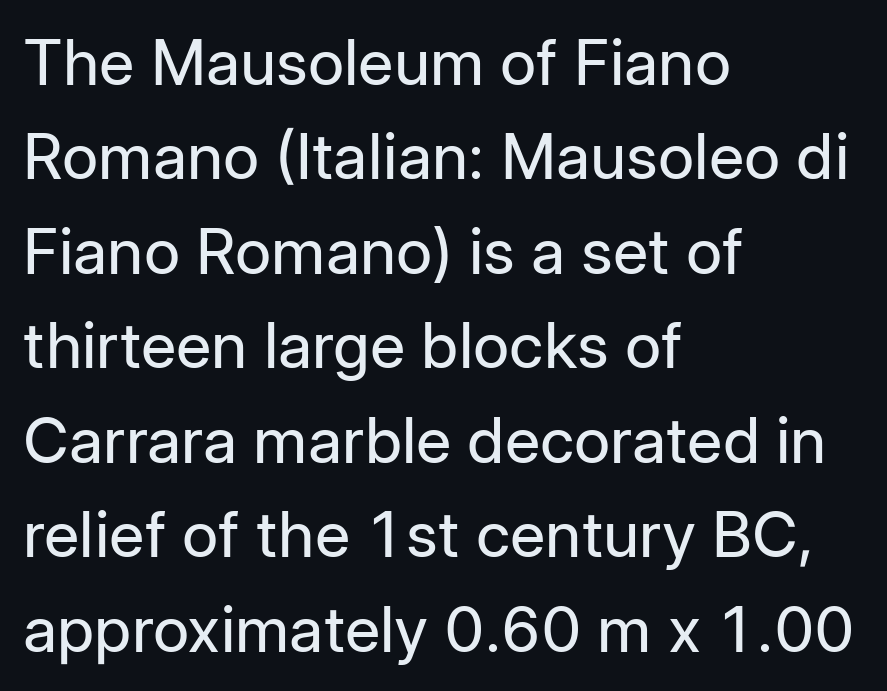
Q: Is the text bold? A: No.
Q: Is the text italic (slanted)? A: No, it is upright.
Q: Is the typeface a serif or a sans-serif typeface? A: Sans-serif.
Q: Is the text underlined? A: No.
Q: How is the paragraph aligned? A: Left-aligned.
Q: Is the spacing between letters normal or unusually wide? A: Normal.
Q: Is the spacing between lines tight, normal or loose? A: Normal.
Q: Width (condensed, normal, or wide)? A: Normal.
Q: Stroke contrast? A: Low.
Q: x-height? A: Medium.
Q: Monospaced? A: No.
